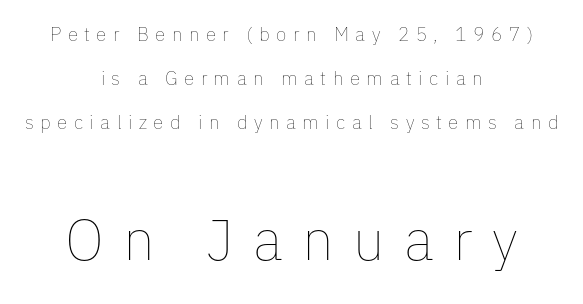
The image shows 57 px thin type, upright; set centered, loose line spacing (2.32x), unusually wide letter spacing (+0.34 em), not underlined; the second (bottom) block is 3.0x larger; low stroke contrast and a medium x-height.
